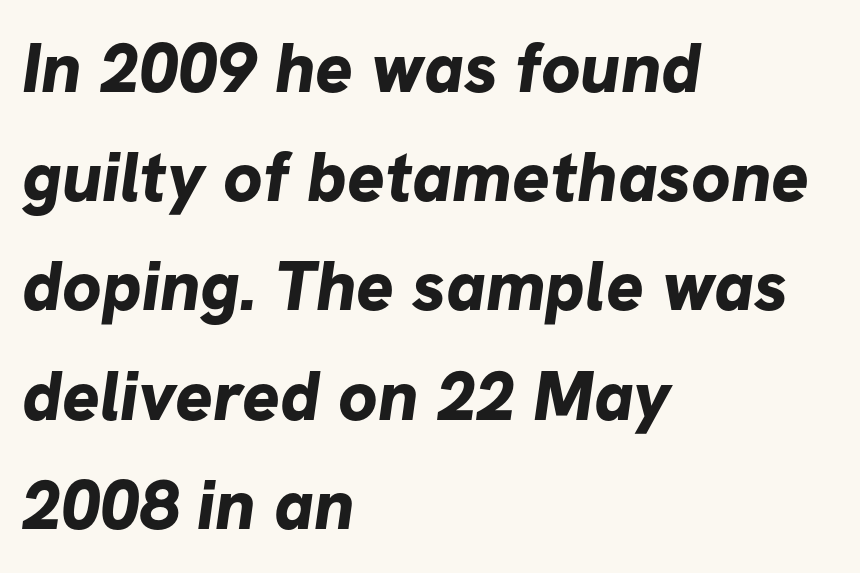
{"serif": "no", "bold": "yes", "weight": "bold", "width": "normal", "stroke_contrast": "low", "x_height": "medium", "monospaced": "no", "underline": "no", "align": "left", "line_spacing": "normal", "line_spacing_ratio": 1.56, "letter_spacing": "normal", "letter_spacing_em": 0.0, "glyph_px": 70}
